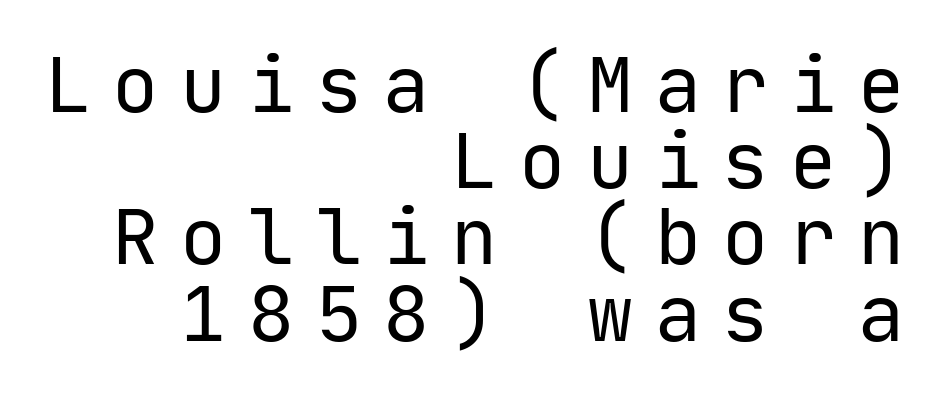
Weight: in the light-to-regular range. This sample uses a sans-serif face. The space beneath each line is pristine and unruled. Each letter, wide or thin by design, is forced into the same width here. Baseline-to-baseline distance is barely more than the letter height. These lines are set flush right with a ragged left edge.
